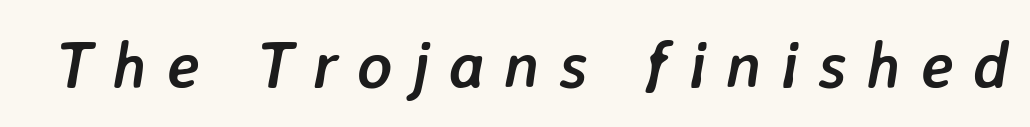
Q: Is the text bold? A: Yes.
Q: Is the text italic (slanted)? A: Yes, it leans right by about 7 degrees.
Q: Is the text underlined? A: No.
Q: Is the spacing between letters normal or unusually wide? A: Unusually wide.
Q: Width (condensed, normal, or wide)? A: Normal.
Q: Stroke contrast? A: Low.
Q: x-height? A: Medium.
Q: Monospaced? A: No.
